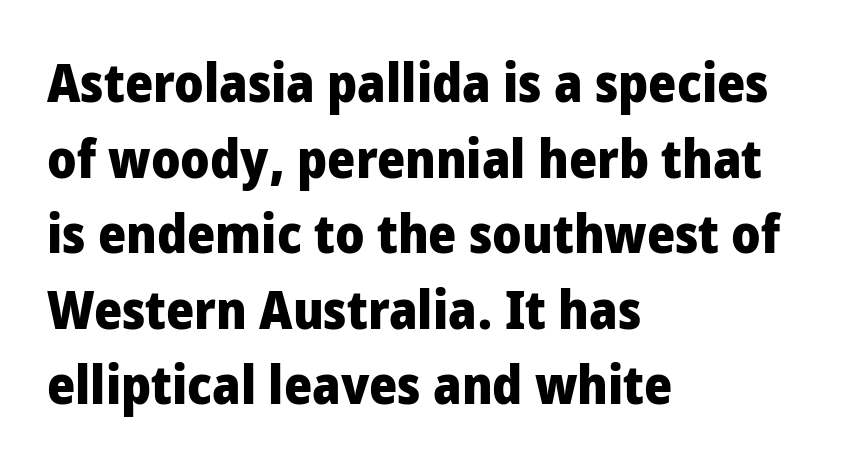
Characters follow at the spacing the type designer built in. This is the regular roman posture of the typeface. In CSS terms this would be text-align: left. The characters look thick and weighty, a clear bold. In terms of letterform style, serifs are entirely absent.
